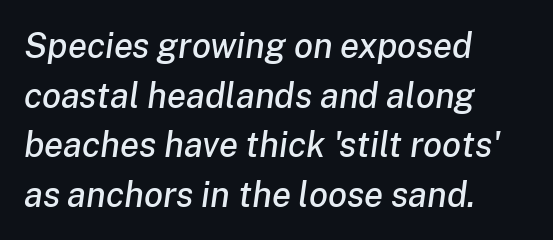
Q: Is the text italic (slanted)? A: Yes, it leans right by about 8 degrees.
Q: Is the text underlined? A: No.
Q: How is the paragraph aligned? A: Left-aligned.
Q: Is the spacing between letters normal or unusually wide? A: Normal.
Q: Is the spacing between lines tight, normal or loose? A: Normal.
Q: Width (condensed, normal, or wide)? A: Normal.
Q: Stroke contrast? A: Low.
Q: x-height? A: Medium.
Q: Monospaced? A: No.
